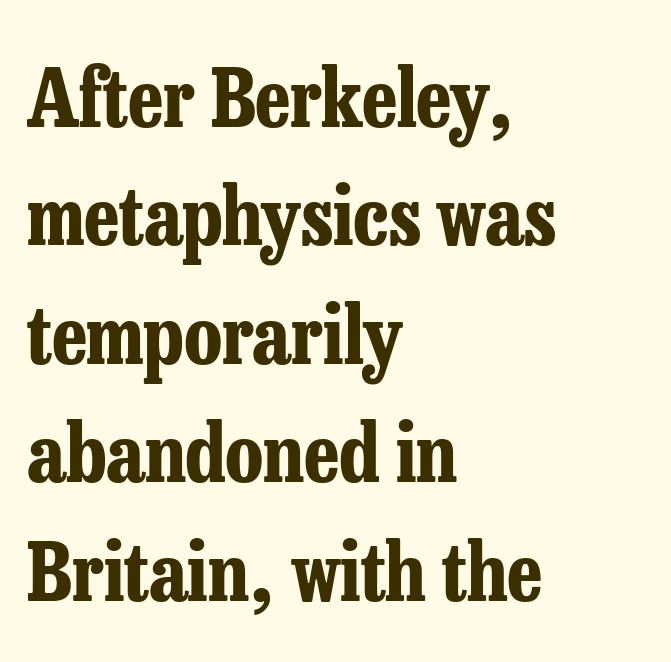
Q: Is the text bold? A: Yes.
Q: Is the text italic (slanted)? A: No, it is upright.
Q: Is the typeface a serif or a sans-serif typeface? A: Serif.
Q: Is the text underlined? A: No.
Q: How is the paragraph aligned? A: Left-aligned.
Q: Is the spacing between letters normal or unusually wide? A: Normal.
Q: Is the spacing between lines tight, normal or loose? A: Normal.
Q: Width (condensed, normal, or wide)? A: Condensed.
Q: Stroke contrast? A: Low.
Q: x-height? A: Medium.
Q: Monospaced? A: No.
